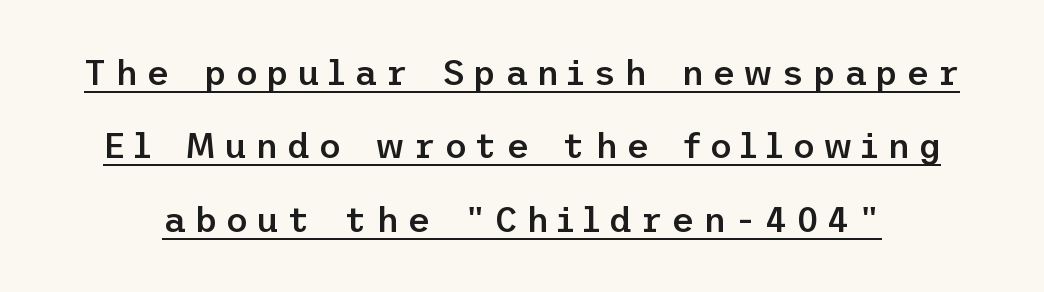
Q: Is the text bold? A: Semi-bold.
Q: Is the text italic (slanted)? A: No, it is upright.
Q: Is the typeface a serif or a sans-serif typeface? A: Sans-serif.
Q: Is the text underlined? A: Yes.
Q: Is the spacing between letters normal or unusually wide? A: Unusually wide.
Q: Is the spacing between lines tight, normal or loose? A: Loose.
Q: Width (condensed, normal, or wide)? A: Normal.
Q: Stroke contrast? A: Low.
Q: x-height? A: Medium.
